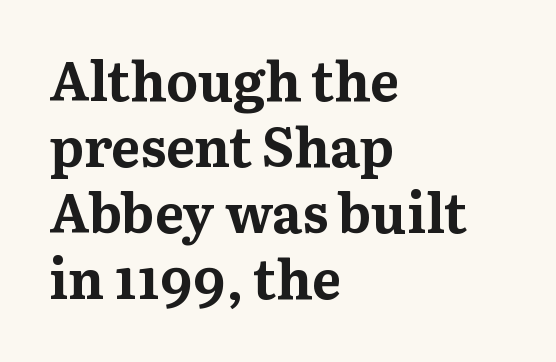
The image shows 54 px bold serif type, upright; set left-aligned, line spacing 1.22x, normal letter spacing, not underlined; medium stroke contrast and a medium x-height.
